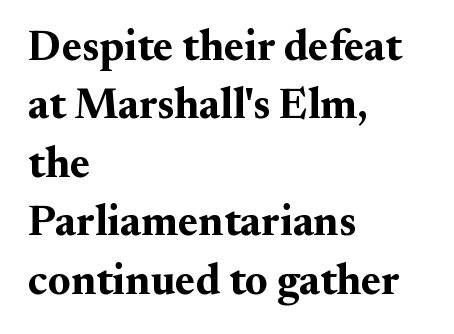
The image shows 43 px bold serif type, upright; set left-aligned, normal line spacing (1.36x), normal letter spacing, not underlined; medium stroke contrast and a small x-height.
